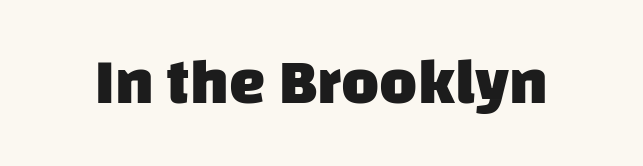
{"serif": "no", "bold": "yes", "weight": "heavy", "width": "normal", "stroke_contrast": "low", "x_height": "large", "monospaced": "no", "underline": "no", "letter_spacing": "normal", "letter_spacing_em": 0.0, "glyph_px": 65}
